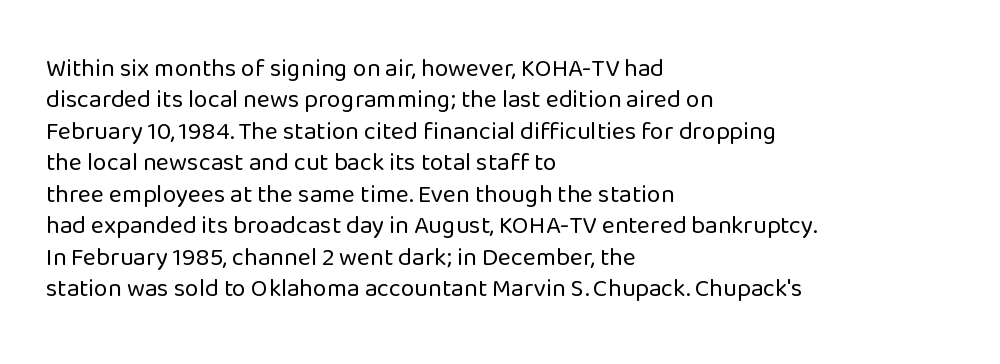
No letter is thick-stroked: the sample isn't bold. This is roman type, the default non-slanted kind. One glance says typical: line gaps are just what's usual. Plain, unruled lines of type. This sample is left-justified, so line endings fall wherever the words run out.
